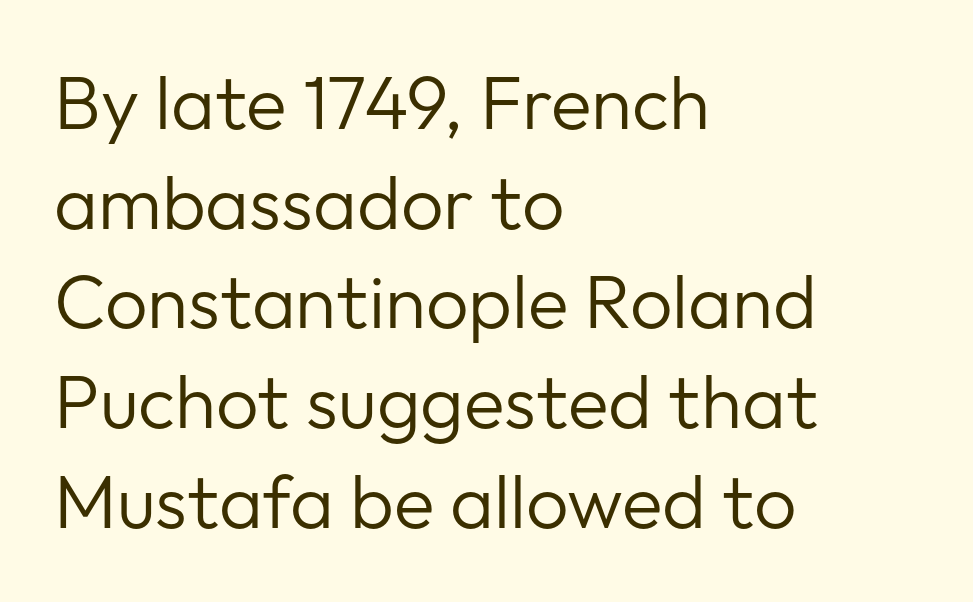
Q: Is the text bold? A: No.
Q: Is the text italic (slanted)? A: No, it is upright.
Q: Is the typeface a serif or a sans-serif typeface? A: Sans-serif.
Q: Is the text underlined? A: No.
Q: How is the paragraph aligned? A: Left-aligned.
Q: Is the spacing between letters normal or unusually wide? A: Normal.
Q: Is the spacing between lines tight, normal or loose? A: Normal.
Q: Width (condensed, normal, or wide)? A: Normal.
Q: Stroke contrast? A: Low.
Q: x-height? A: Medium.
Q: Monospaced? A: No.
